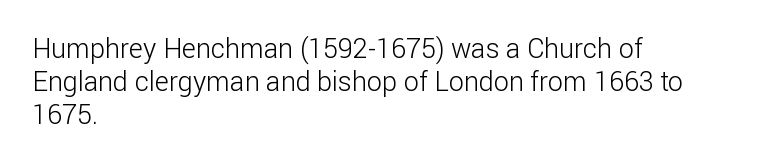
The image shows 27 px text type, upright; set left-aligned, line spacing 1.23x, normal letter spacing, not underlined.
